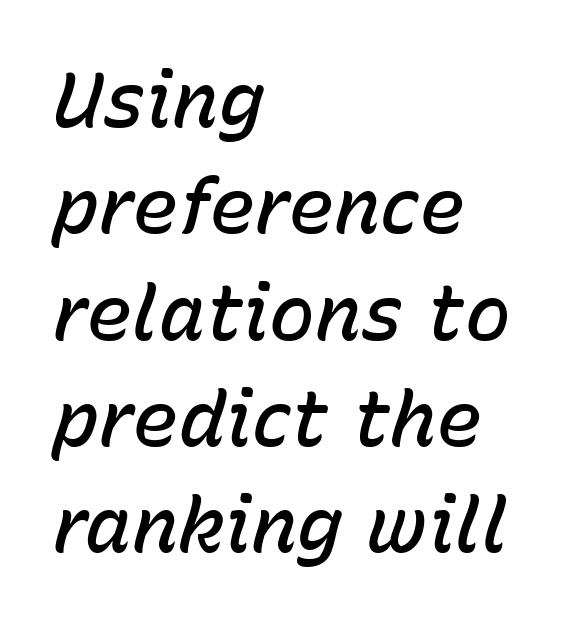
Q: Is the text bold? A: Semi-bold.
Q: Is the text italic (slanted)? A: Yes, it leans right by about 15 degrees.
Q: Is the text underlined? A: No.
Q: How is the paragraph aligned? A: Left-aligned.
Q: Is the spacing between letters normal or unusually wide? A: Normal.
Q: Is the spacing between lines tight, normal or loose? A: Normal.
Q: Width (condensed, normal, or wide)? A: Normal.
Q: Stroke contrast? A: Low.
Q: x-height? A: Medium.
Q: Monospaced? A: No.
